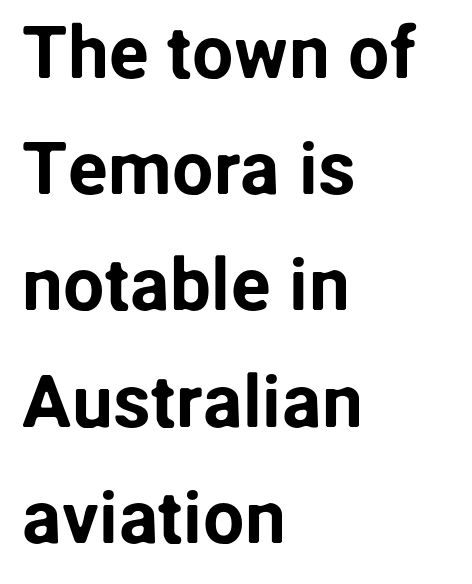
{"serif": "no", "italic": "no", "width": "normal", "stroke_contrast": "low", "x_height": "medium", "monospaced": "no", "underline": "no", "align": "left", "line_spacing": "normal", "line_spacing_ratio": 1.57, "letter_spacing": "normal", "letter_spacing_em": 0.0, "glyph_px": 74}
